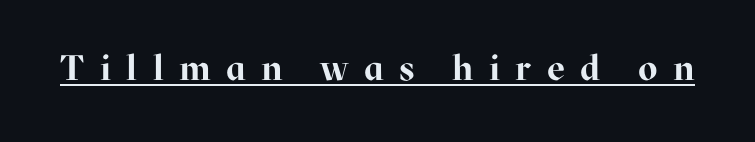
Q: Is the text bold? A: Yes.
Q: Is the text italic (slanted)? A: No, it is upright.
Q: Is the typeface a serif or a sans-serif typeface? A: Serif.
Q: Is the text underlined? A: Yes.
Q: Is the spacing between letters normal or unusually wide? A: Unusually wide.
Q: Width (condensed, normal, or wide)? A: Normal.
Q: Stroke contrast? A: High.
Q: x-height? A: Medium.
Q: Monospaced? A: No.
